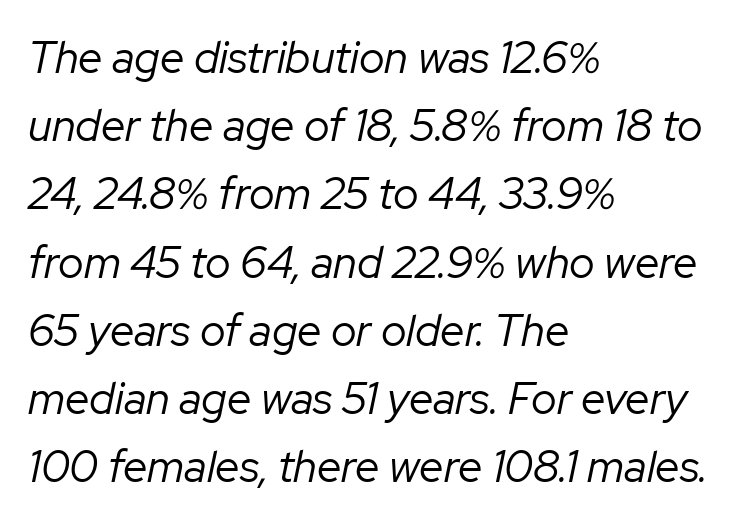
The image shows 44 px regular-weight type, italic (leaning right); set left-aligned, normal line spacing (1.55x), normal letter spacing, not underlined; low stroke contrast and a medium x-height.
